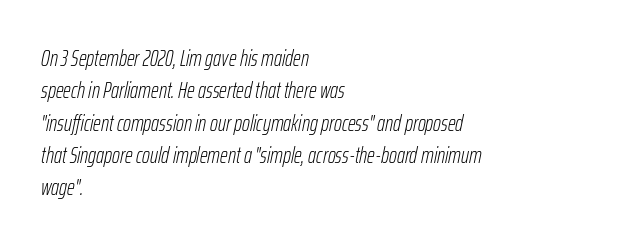
{"italic": "yes", "lean": "right", "slant_degrees": 12, "bold": "no", "underline": "no", "align": "left", "line_spacing": "normal", "line_spacing_ratio": 1.47, "letter_spacing": "normal", "letter_spacing_em": 0.0, "glyph_px": 22}
